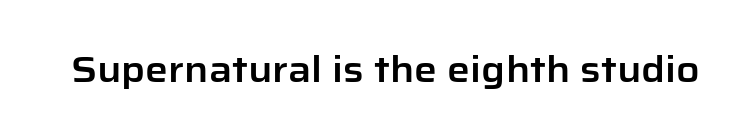
The image shows 36 px sans-serif type, upright; set normal letter spacing, not underlined; low stroke contrast and a medium x-height.
